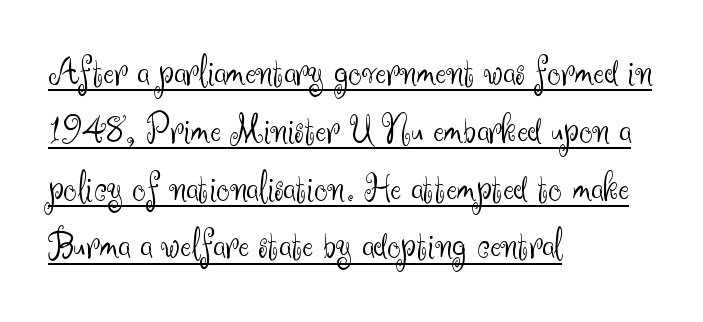
{"serif": "no", "italic": "no", "bold": "no", "weight": "light", "width": "normal", "stroke_contrast": "medium", "x_height": "small", "monospaced": "no", "underline": "yes", "align": "left", "line_spacing": "normal", "line_spacing_ratio": 1.41, "letter_spacing": "normal", "letter_spacing_em": 0.0, "glyph_px": 41}
